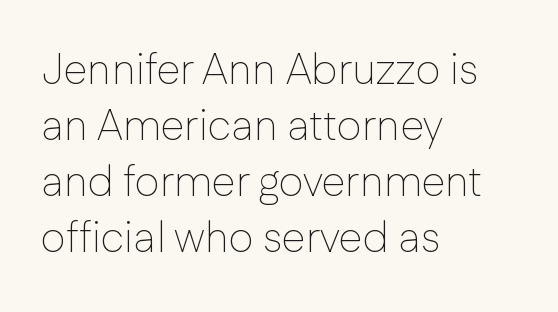
The image shows 43 px thin sans-serif type, upright; set left-aligned, normal line spacing (1.3x), normal letter spacing, not underlined; low stroke contrast and a medium x-height.
